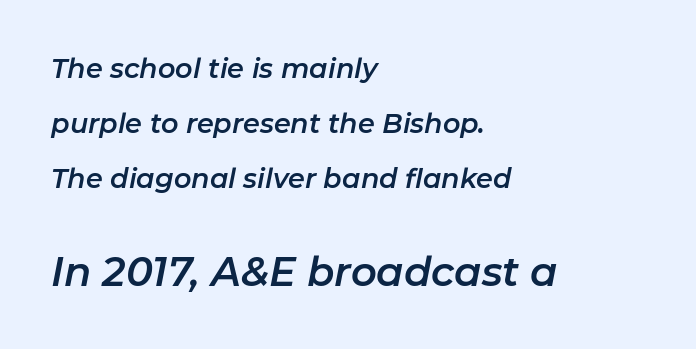
The image shows 40 px text type, italic (leaning right); set left-aligned, loose line spacing (2.03x), normal letter spacing, not underlined; the second (bottom) block is 1.48x larger; low stroke contrast and a medium x-height.
